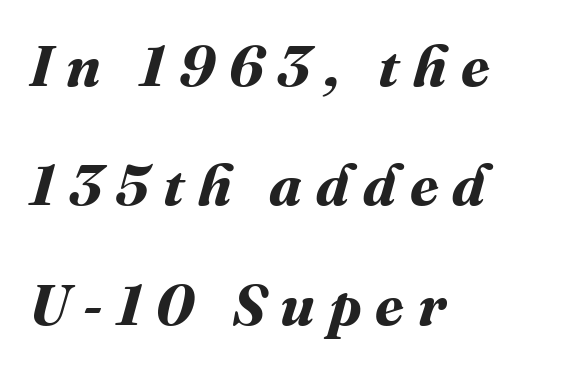
The image shows 58 px bold type; set left-aligned, loose line spacing (2.06x), unusually wide letter spacing (+0.24 em), not underlined; medium stroke contrast and a medium x-height.
